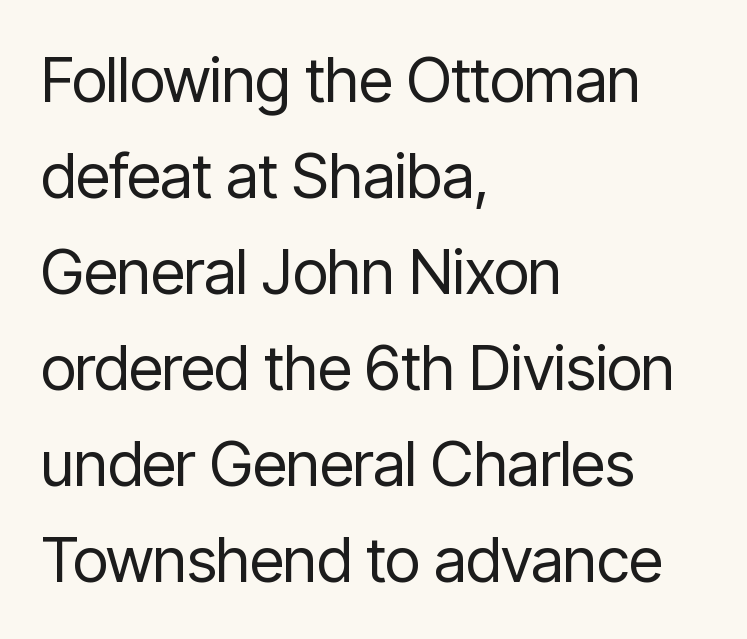
{"serif": "no", "italic": "no", "bold": "no", "weight": "regular", "width": "condensed", "stroke_contrast": "low", "x_height": "medium", "monospaced": "no", "underline": "no", "align": "left", "line_spacing": "normal", "line_spacing_ratio": 1.55, "letter_spacing": "normal", "letter_spacing_em": 0.0, "glyph_px": 62}
